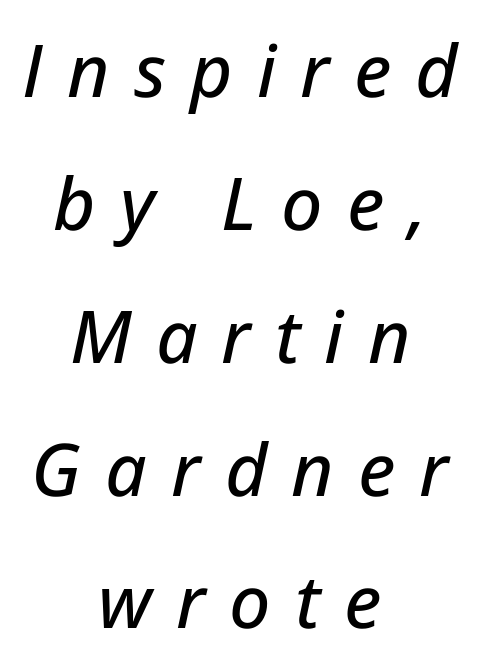
{"italic": "yes", "lean": "right", "slant_degrees": 12, "width": "normal", "stroke_contrast": "low", "x_height": "medium", "monospaced": "no", "underline": "no", "align": "center", "line_spacing_ratio": 1.82, "letter_spacing": "wide", "letter_spacing_em": 0.33, "glyph_px": 73}
